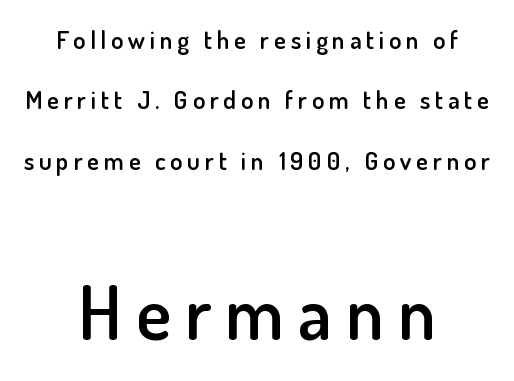
The type sits square on the baseline with zero lean. These lines are rendered in a variable-pitch font. Each line is balanced around a shared central axis. The letters in the lower block stand taller than those in the block above. One glance says open: line gaps are wider than usual. This rendering employs a face without finishing strokes, i.e., a sans-serif.
